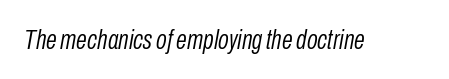
Think of a printed novel: that variable character pitch is what you see here. The glyphs look as if they've been sheared to an angle. The typesetting does not lean heavy: it is not bold. Just letters on the line, the space beneath them empty. The letters sit at their default tracking, neither squeezed nor spread.
